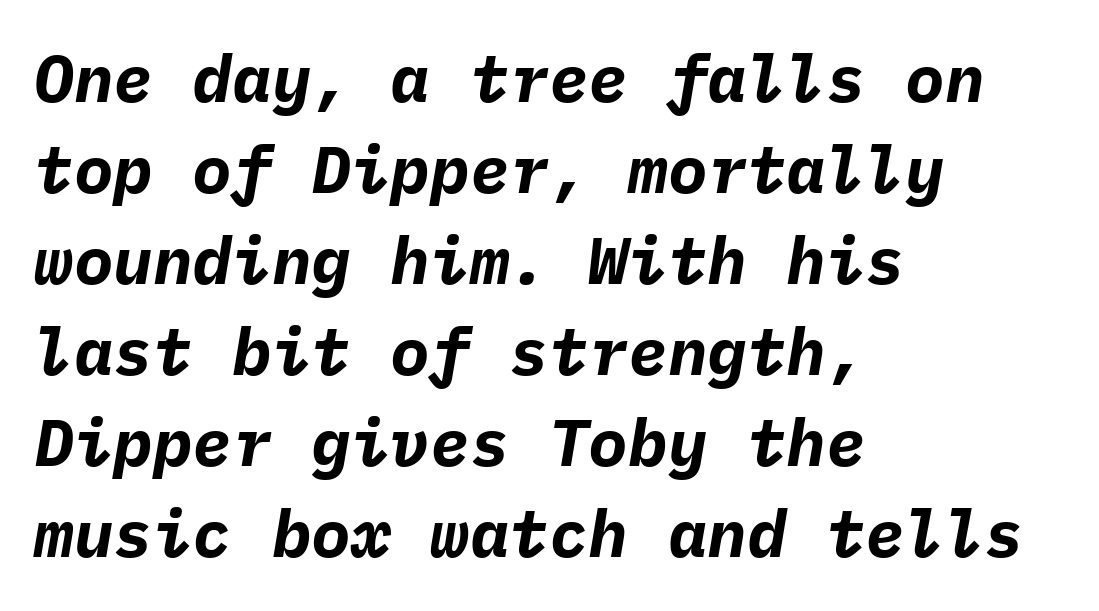
These lines sit exactly where default settings would place them. A classic flush-left, rag-right setting is used for this passage. Stroke thickness is high; the sample reads as a true bold. Compared with typical body copy, the letter spacing here is the same. Clear beneath every line of the passage.
